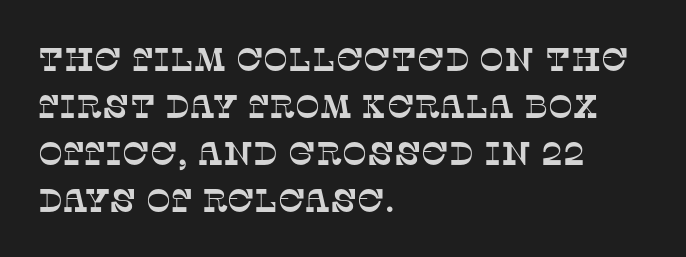
{"serif": "yes", "width": "normal", "stroke_contrast": "low", "x_height": "large", "monospaced": "no", "underline": "no", "align": "left", "line_spacing": "normal", "line_spacing_ratio": 1.42, "letter_spacing": "normal", "letter_spacing_em": 0.0, "glyph_px": 33}
